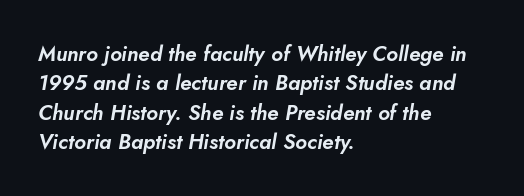
The image shows 21 px text type, italic (leaning right); set left-aligned, normal line spacing (1.4x), normal letter spacing, not underlined.
